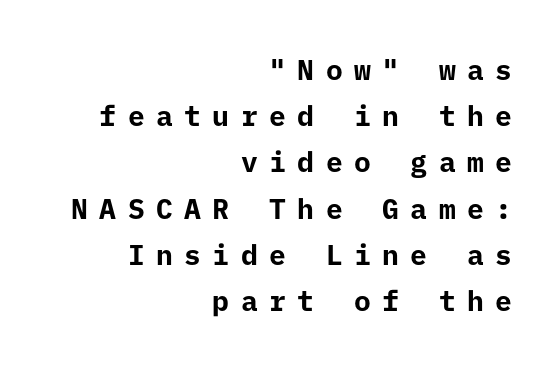
{"serif": "no", "italic": "no", "bold": "yes", "weight": "bold", "width": "normal", "stroke_contrast": "low", "x_height": "medium", "underline": "no", "align": "right", "line_spacing": "normal", "line_spacing_ratio": 1.65, "letter_spacing": "wide", "letter_spacing_em": 0.41, "glyph_px": 28}
